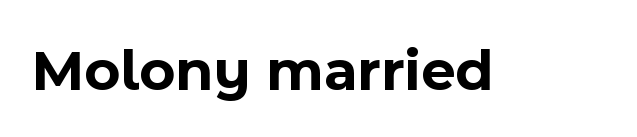
A typesetter would call this proportional, since set widths differ per character. Inter-character spacing is left at the font's built-in metrics. Strong, thick strokes mark this as bold type. A sans-serif font was chosen for this passage. Descenders are the only things crossing below the line. In terms of posture, this sample is upright.
